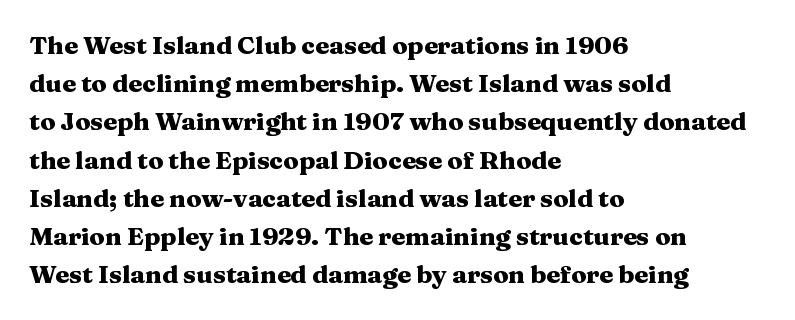
{"italic": "no", "bold": "yes", "underline": "no", "align": "left", "line_spacing": "normal", "line_spacing_ratio": 1.53, "letter_spacing": "normal", "letter_spacing_em": 0.0, "glyph_px": 25}
